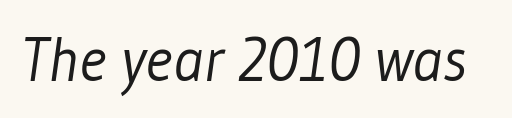
Is this a heavy cut? Hardly; it is regular or lighter. Quick note: underline off. What kind of face is this? One without serifs — a sans. Does extra space separate the letters? No, they use regular spacing. Think of a printed novel: that variable character pitch is what you see here.
